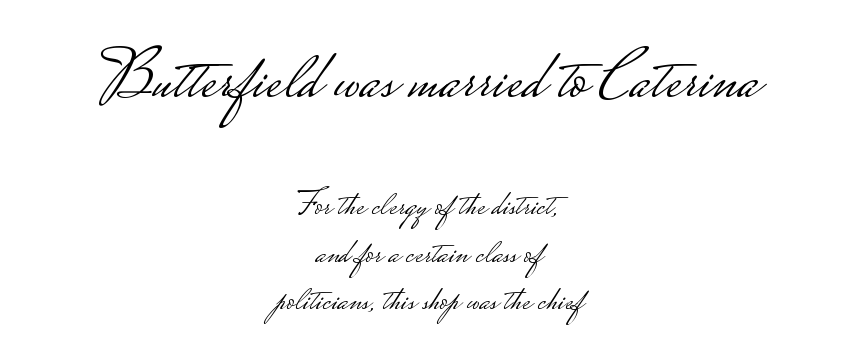
The image shows 70 px light, wide sans-serif type; set centered, normal line spacing (1.35x), normal letter spacing, not underlined; the first (top) block is 2.0x larger; low stroke contrast.
